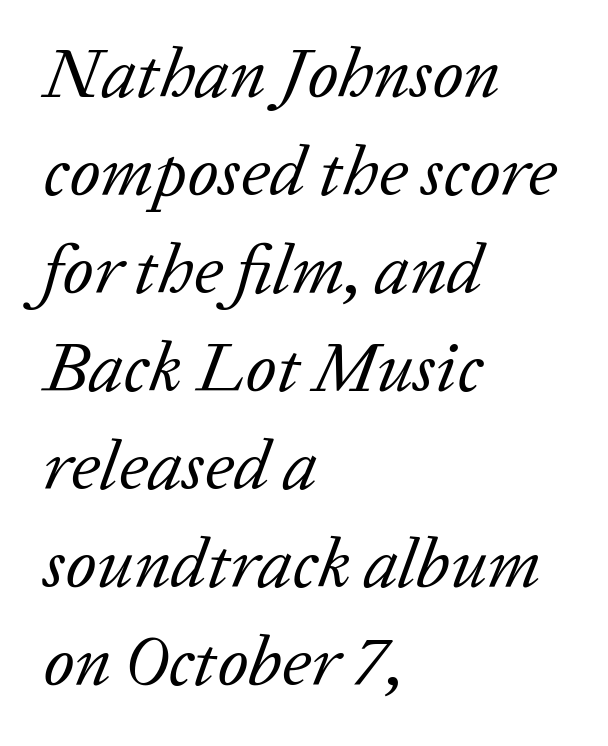
Q: Is the text bold? A: No.
Q: Is the text italic (slanted)? A: Yes, it leans right by about 20 degrees.
Q: Is the typeface a serif or a sans-serif typeface? A: Serif.
Q: Is the text underlined? A: No.
Q: How is the paragraph aligned? A: Left-aligned.
Q: Is the spacing between letters normal or unusually wide? A: Normal.
Q: Is the spacing between lines tight, normal or loose? A: Normal.
Q: Width (condensed, normal, or wide)? A: Normal.
Q: Stroke contrast? A: Low.
Q: x-height? A: Medium.
Q: Monospaced? A: No.
